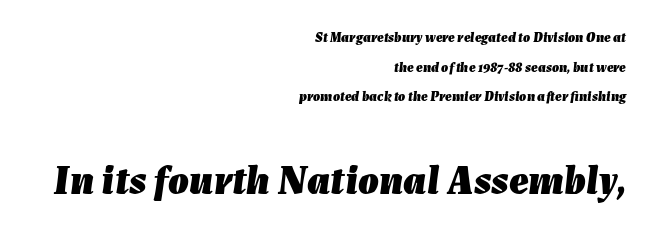
{"italic": "yes", "lean": "right", "slant_degrees": 7, "bold": "yes", "weight": "heavy", "width": "normal", "stroke_contrast": "low", "x_height": "medium", "monospaced": "no", "underline": "no", "align": "right", "line_spacing": "loose", "line_spacing_ratio": 2.12, "letter_spacing": "normal", "letter_spacing_em": 0.0, "larger_block": "second", "size_ratio": 2.93, "glyph_px": 41}
